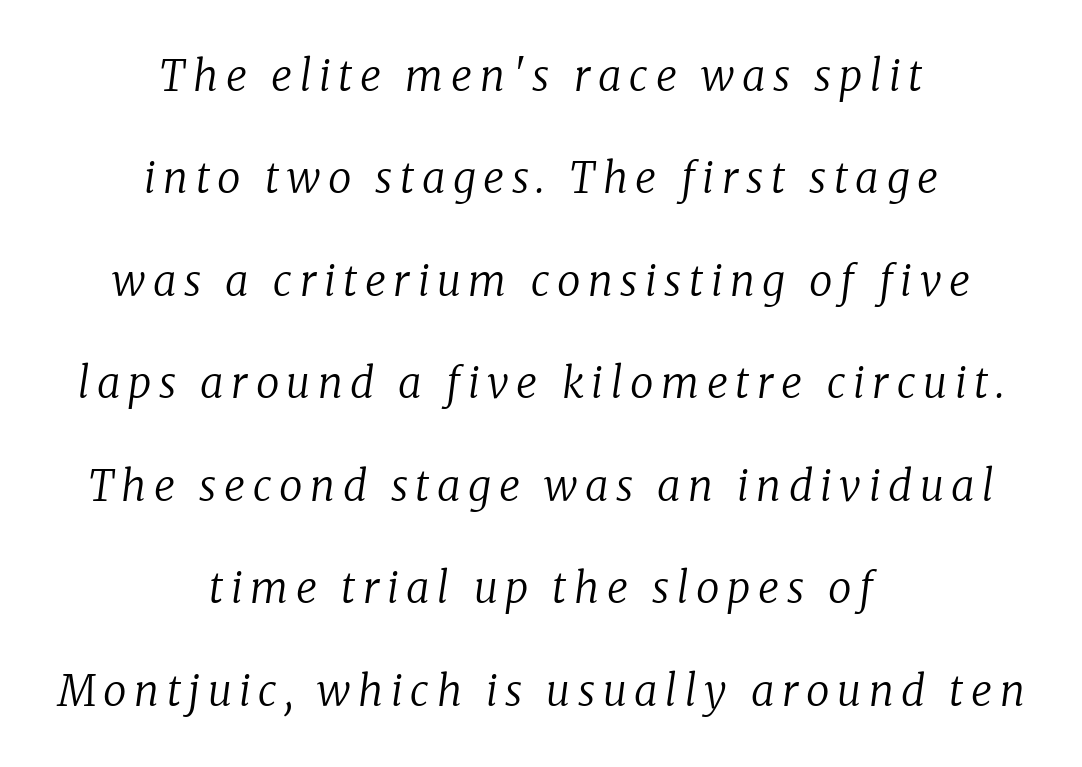
The image shows 42 px regular-weight serif type, italic (leaning right); set centered, loose line spacing (2.44x), not underlined; low stroke contrast and a medium x-height.
